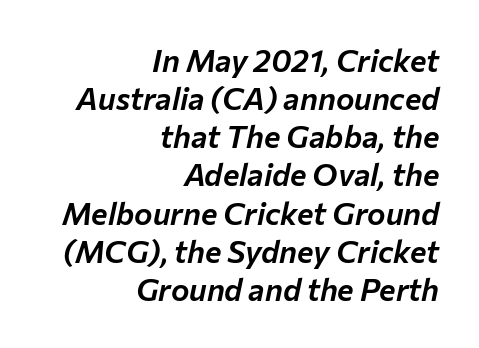
{"italic": "yes", "lean": "right", "slant_degrees": 12, "width": "normal", "stroke_contrast": "low", "x_height": "medium", "monospaced": "no", "underline": "no", "align": "right", "line_spacing_ratio": 1.23, "letter_spacing": "normal", "letter_spacing_em": 0.0, "glyph_px": 31}
